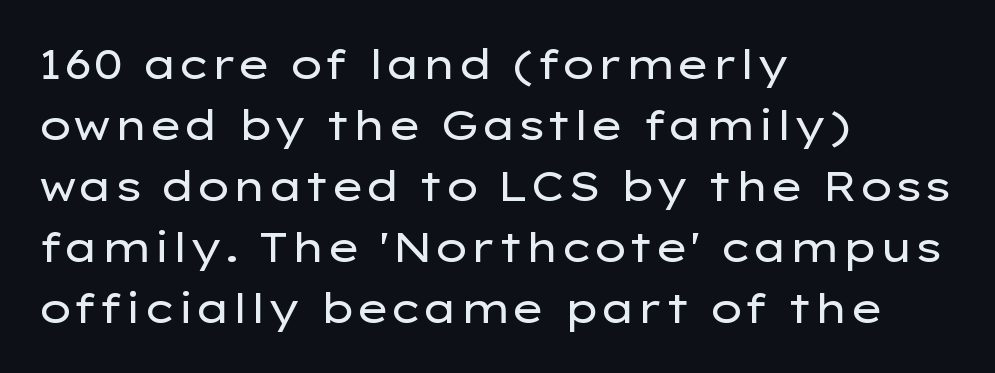
Each letter keeps its own natural width here, so spacing adapts to shape. The rendering uses a moderate line-height, typical for paragraphs. Characters remain perfectly vertical along every line. Descender tails drop into unmarked territory. Compared with a typical body face, this is equally light or lighter still.
